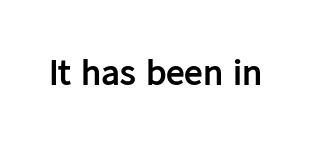
The image shows 37 px semibold sans-serif type, upright; set normal letter spacing, not underlined; low stroke contrast and a medium x-height.
